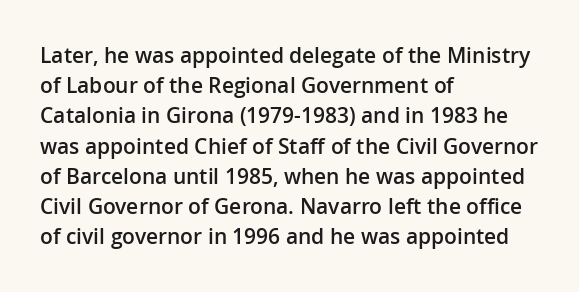
Q: Is the text bold? A: Semi-bold.
Q: Is the text italic (slanted)? A: No, it is upright.
Q: Is the text underlined? A: No.
Q: How is the paragraph aligned? A: Left-aligned.
Q: Is the spacing between letters normal or unusually wide? A: Normal.
Q: Is the spacing between lines tight, normal or loose? A: Normal.
